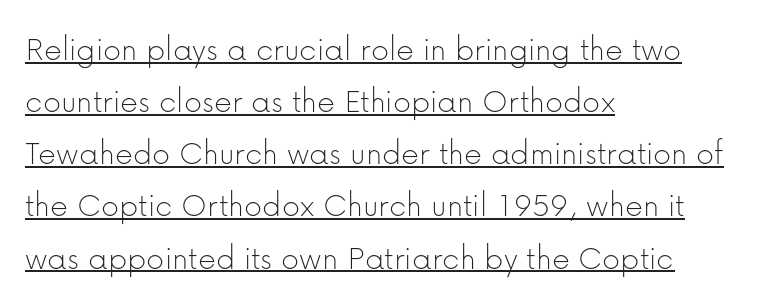
{"serif": "no", "italic": "no", "bold": "no", "weight": "thin", "width": "normal", "stroke_contrast": "low", "x_height": "medium", "monospaced": "no", "underline": "yes", "align": "left", "line_spacing": "normal", "line_spacing_ratio": 1.49, "letter_spacing": "normal", "letter_spacing_em": 0.0, "glyph_px": 35}
